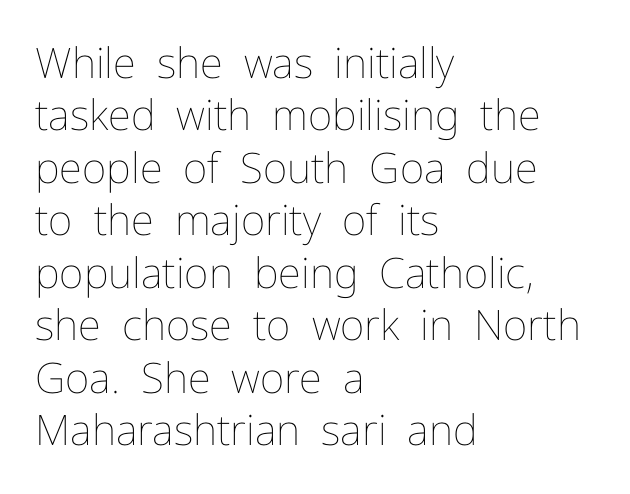
Q: Is the text bold? A: No.
Q: Is the text italic (slanted)? A: No, it is upright.
Q: Is the text underlined? A: No.
Q: How is the paragraph aligned? A: Left-aligned.
Q: Is the spacing between letters normal or unusually wide? A: Normal.
Q: Is the spacing between lines tight, normal or loose? A: Normal.
Q: Width (condensed, normal, or wide)? A: Normal.
Q: Stroke contrast? A: Low.
Q: x-height? A: Medium.
Q: Monospaced? A: No.
